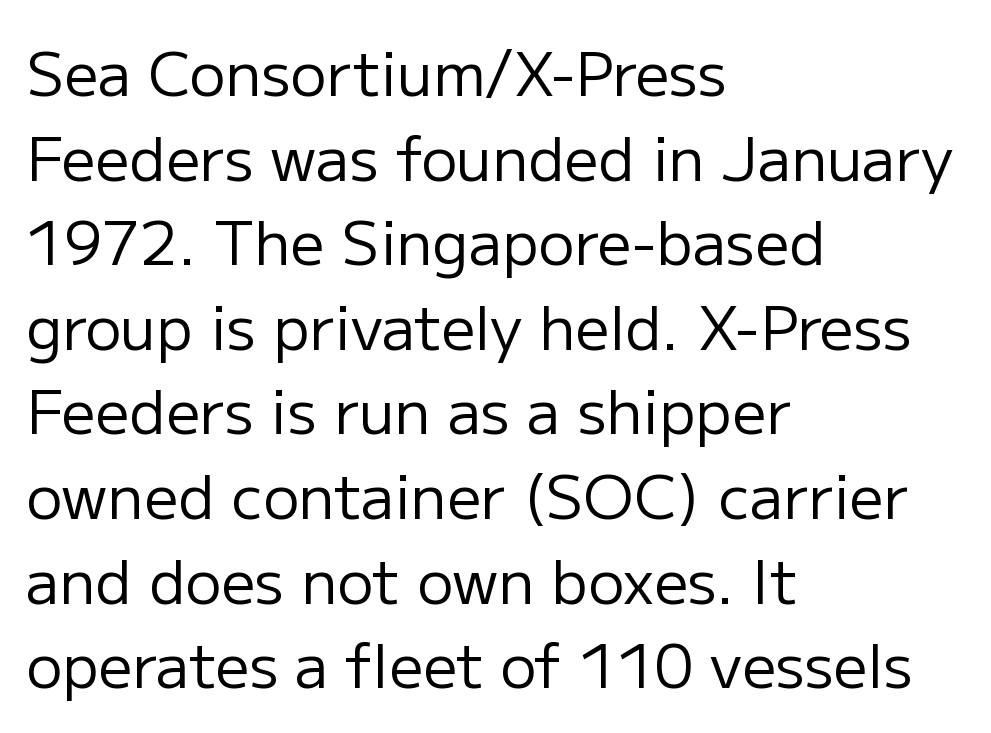
{"serif": "no", "italic": "no", "bold": "no", "weight": "regular", "width": "normal", "stroke_contrast": "low", "x_height": "medium", "monospaced": "no", "underline": "no", "align": "left", "line_spacing": "normal", "line_spacing_ratio": 1.41, "letter_spacing": "normal", "letter_spacing_em": 0.0, "glyph_px": 60}
